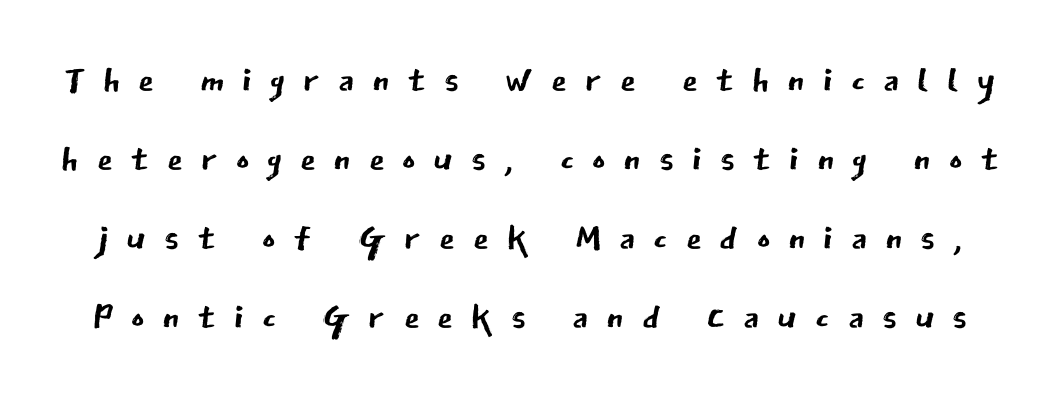
The image shows 51 px regular-weight sans-serif type, upright; set normal line spacing (1.55x), unusually wide letter spacing (+0.35 em), not underlined; low stroke contrast and a medium x-height.
